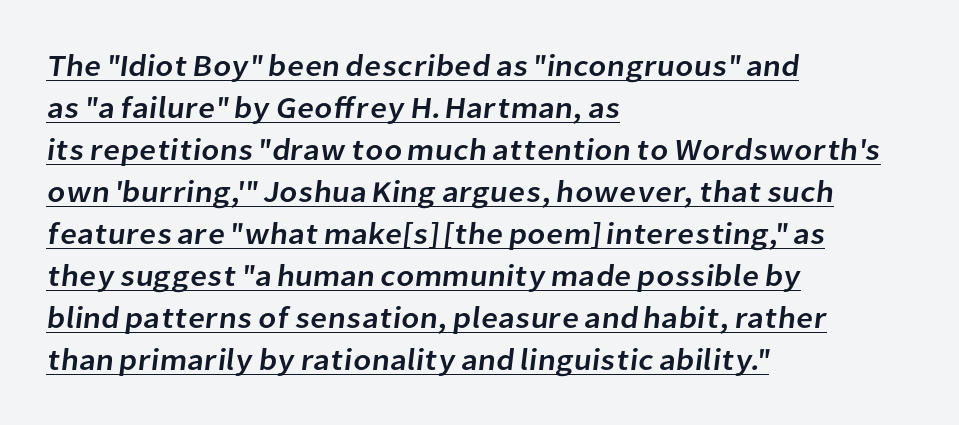
The image shows 30 px sans-serif type; set left-aligned, normal line spacing (1.4x), normal letter spacing, underlined; low stroke contrast and a medium x-height.
